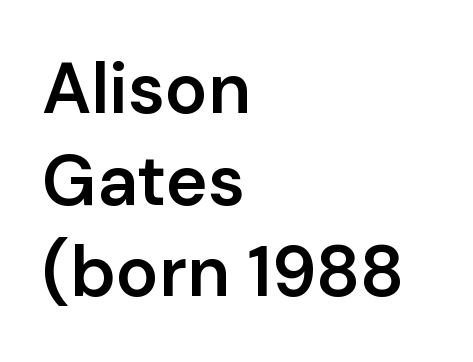
{"serif": "no", "italic": "no", "bold": "semi", "weight": "semibold", "width": "normal", "stroke_contrast": "low", "x_height": "medium", "monospaced": "no", "underline": "no", "align": "left", "line_spacing": "normal", "line_spacing_ratio": 1.29, "letter_spacing": "normal", "letter_spacing_em": 0.0, "glyph_px": 71}
